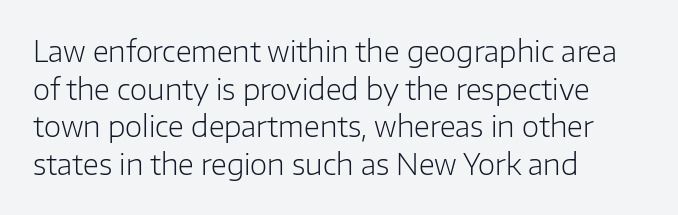
The image shows 28 px light sans-serif type, upright; set left-aligned, normal line spacing (1.34x), normal letter spacing, not underlined; low stroke contrast and a medium x-height.
